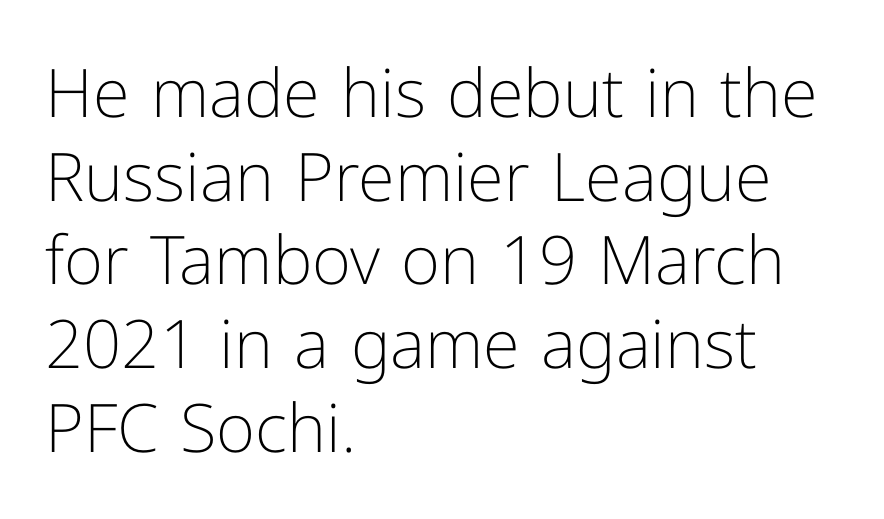
This rendering uses left alignment, leaving the right contour irregular. Vertical spacing — default. Observe the ordinary spacing: letters are neighbours, not strangers. Notice how the stems are strictly vertical — no italics here. Is the type heavy? It reads as light-to-regular instead. Think of a printed novel: that variable character pitch is what you see here.
